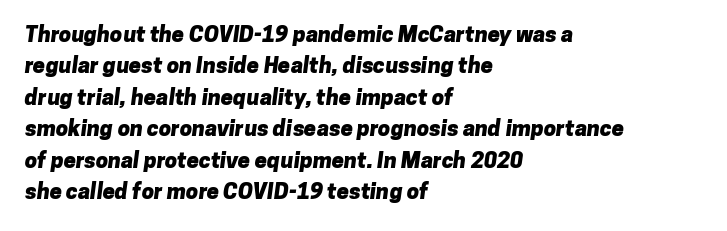
Q: Is the text bold? A: Yes.
Q: Is the text underlined? A: No.
Q: How is the paragraph aligned? A: Left-aligned.
Q: Is the spacing between letters normal or unusually wide? A: Normal.
Q: Is the spacing between lines tight, normal or loose? A: Normal.
